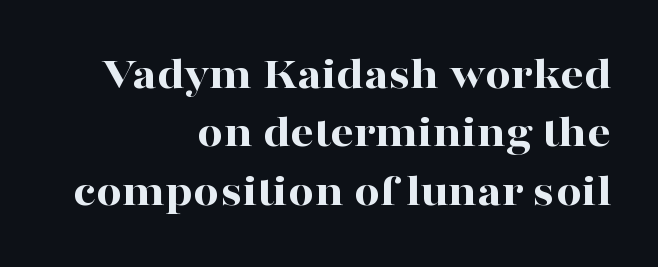
A typesetter would mark this as roman, not italic. Between one letter and the next there's only the usual sliver of space. Beneath every word, the page is bare. Notice how thick the strokes are: this is what a full bold looks like. The passage shown is typed in a proportional face where columns would drift. In CSS terms this would be text-align: right.
